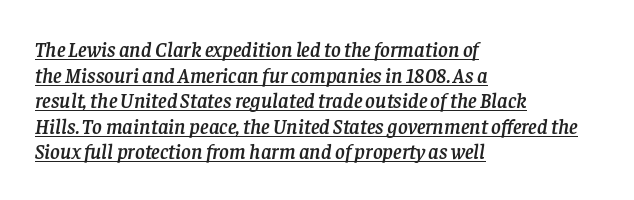
Q: Is the text italic (slanted)? A: Yes, it leans right by about 8 degrees.
Q: Is the text underlined? A: Yes.
Q: How is the paragraph aligned? A: Left-aligned.
Q: Is the spacing between letters normal or unusually wide? A: Normal.
